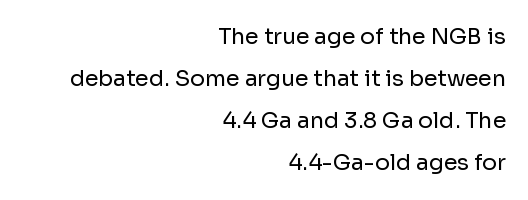
The image shows 22 px text type, upright; set right-aligned, loose line spacing (1.91x), normal letter spacing, not underlined.
